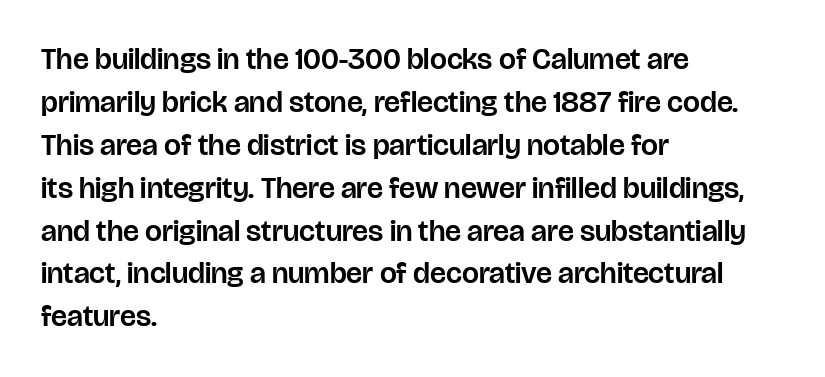
The image shows 30 px sans-serif type, upright; set left-aligned, normal line spacing (1.43x), normal letter spacing, not underlined; low stroke contrast and a large x-height.
